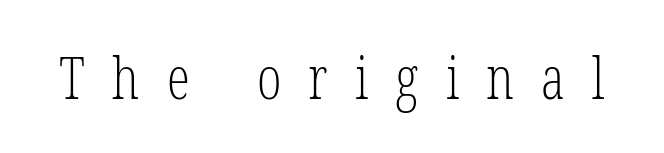
{"serif": "yes", "italic": "no", "bold": "no", "weight": "light", "width": "condensed", "stroke_contrast": "low", "x_height": "medium", "monospaced": "no", "underline": "no", "letter_spacing": "wide", "letter_spacing_em": 0.47, "glyph_px": 58}
